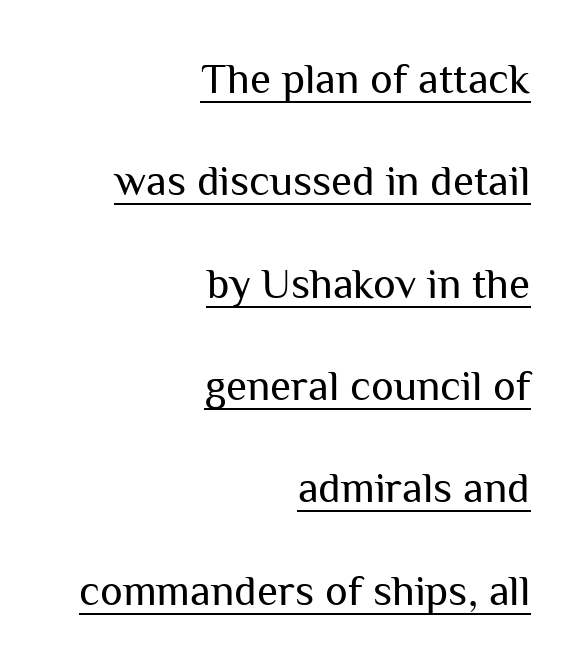
The image shows 43 px regular-weight sans-serif type, upright; set right-aligned, loose line spacing (2.38x), normal letter spacing, underlined; medium stroke contrast and a medium x-height.
